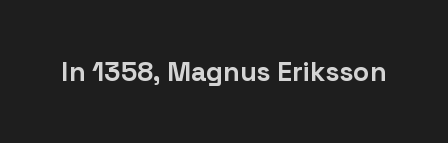
{"italic": "no", "bold": "yes", "underline": "no", "letter_spacing": "normal", "letter_spacing_em": 0.0, "glyph_px": 27}
